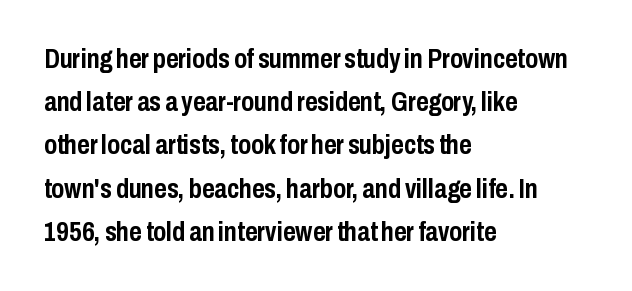
Q: Is the text bold? A: Yes.
Q: Is the text italic (slanted)? A: No, it is upright.
Q: Is the text underlined? A: No.
Q: How is the paragraph aligned? A: Left-aligned.
Q: Is the spacing between letters normal or unusually wide? A: Normal.
Q: Is the spacing between lines tight, normal or loose? A: Normal.
